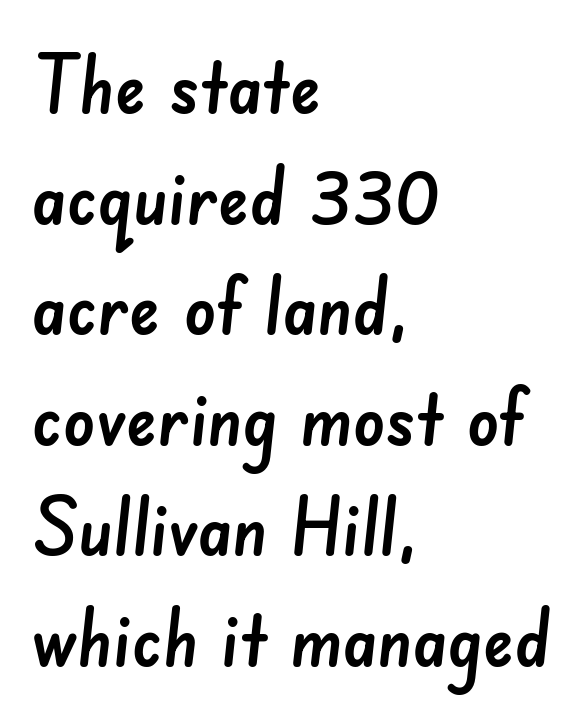
{"serif": "no", "width": "normal", "stroke_contrast": "low", "x_height": "small", "monospaced": "no", "underline": "no", "align": "left", "line_spacing": "normal", "line_spacing_ratio": 1.4, "letter_spacing": "normal", "letter_spacing_em": 0.0, "glyph_px": 79}
